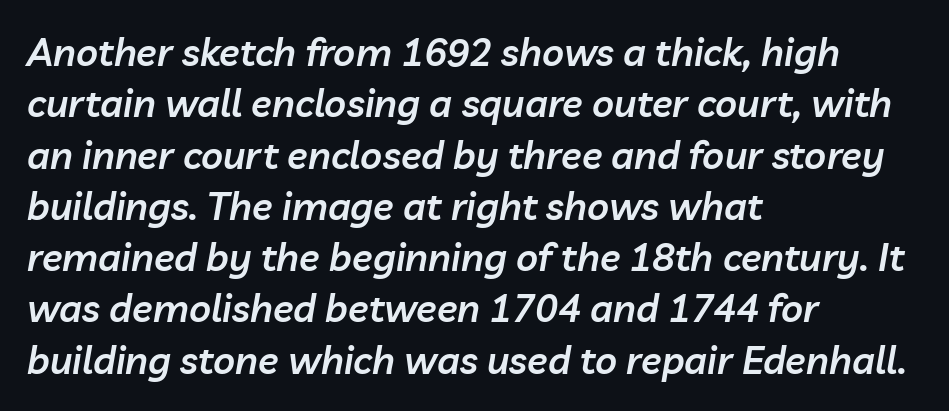
The image shows 38 px semibold type, italic (leaning right); set left-aligned, normal line spacing (1.35x), normal letter spacing, not underlined; low stroke contrast and a medium x-height.
